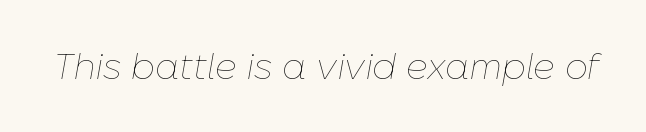
The image shows 36 px thin type, italic (leaning right); set normal letter spacing, not underlined; low stroke contrast and a medium x-height.
